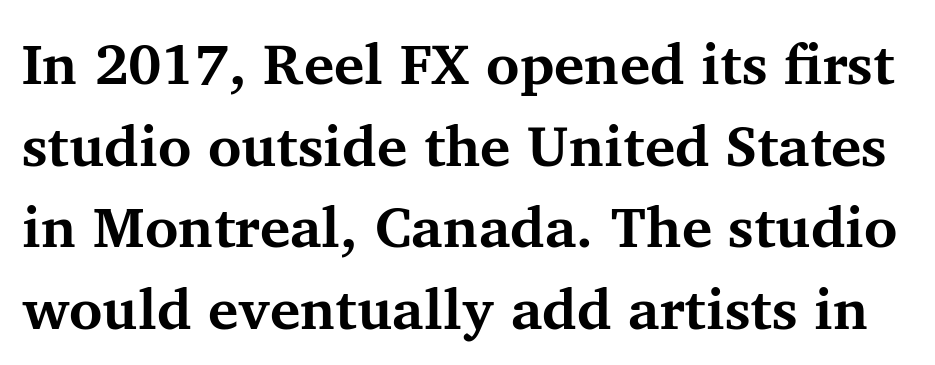
Q: Is the text bold? A: Yes.
Q: Is the text italic (slanted)? A: No, it is upright.
Q: Is the typeface a serif or a sans-serif typeface? A: Serif.
Q: Is the text underlined? A: No.
Q: Is the spacing between letters normal or unusually wide? A: Normal.
Q: Is the spacing between lines tight, normal or loose? A: Normal.
Q: Width (condensed, normal, or wide)? A: Normal.
Q: Stroke contrast? A: Medium.
Q: x-height? A: Medium.
Q: Monospaced? A: No.
